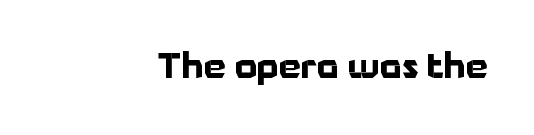
Q: Is the text bold? A: Yes.
Q: Is the text italic (slanted)? A: No, it is upright.
Q: Is the typeface a serif or a sans-serif typeface? A: Sans-serif.
Q: Is the text underlined? A: No.
Q: How is the paragraph aligned? A: Right-aligned.
Q: Is the spacing between letters normal or unusually wide? A: Normal.
Q: Width (condensed, normal, or wide)? A: Normal.
Q: Stroke contrast? A: Low.
Q: x-height? A: Medium.
Q: Monospaced? A: No.
